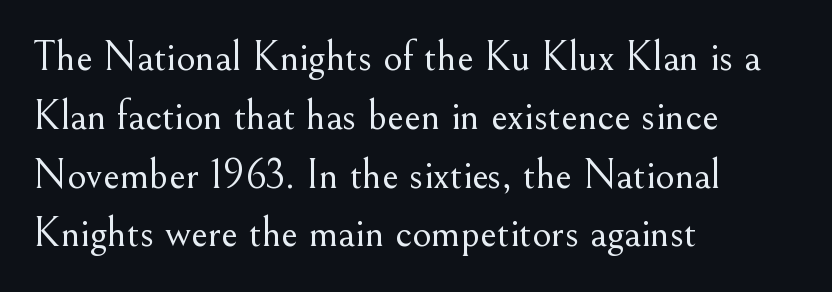
Q: Is the text bold? A: No.
Q: Is the text italic (slanted)? A: No, it is upright.
Q: Is the typeface a serif or a sans-serif typeface? A: Serif.
Q: Is the text underlined? A: No.
Q: How is the paragraph aligned? A: Left-aligned.
Q: Is the spacing between letters normal or unusually wide? A: Normal.
Q: Is the spacing between lines tight, normal or loose? A: Normal.
Q: Width (condensed, normal, or wide)? A: Normal.
Q: Stroke contrast? A: Medium.
Q: x-height? A: Small.
Q: Monospaced? A: No.
